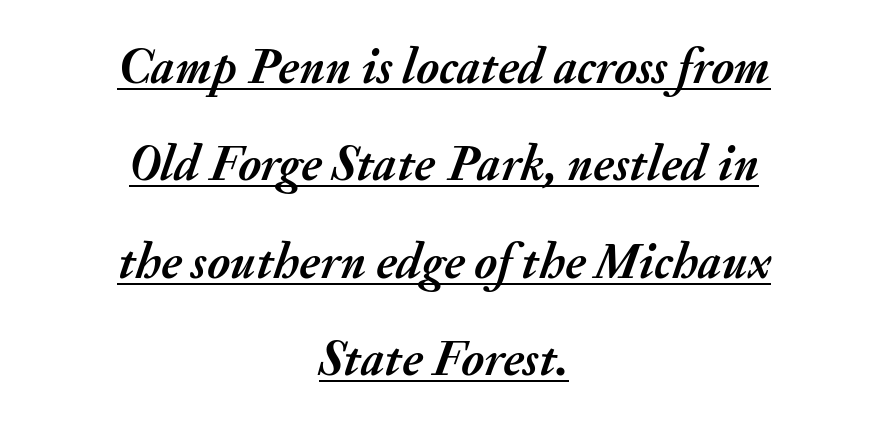
The image shows 50 px semibold type, italic (leaning right); set centered, loose line spacing (1.95x), normal letter spacing, underlined; medium stroke contrast and a small x-height.
